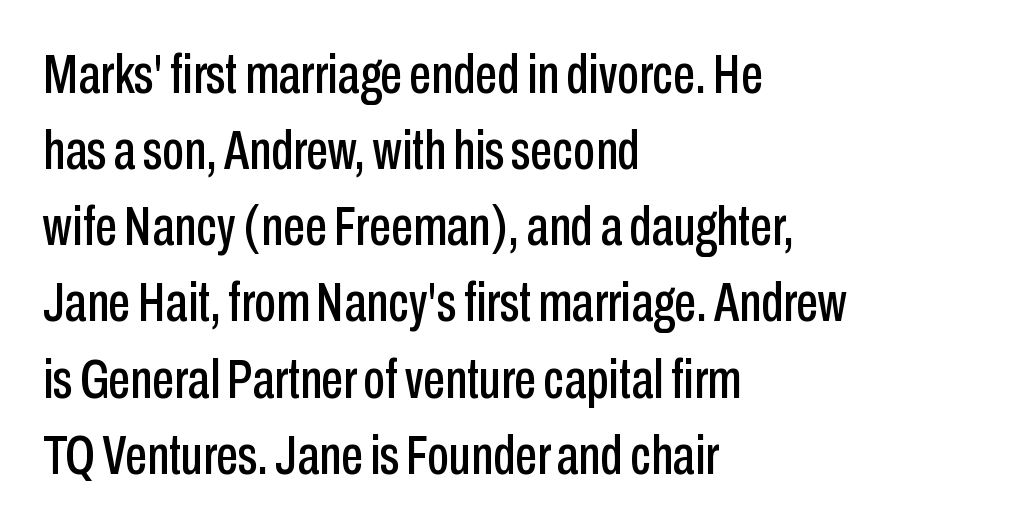
{"serif": "no", "italic": "no", "width": "condensed", "stroke_contrast": "low", "x_height": "medium", "monospaced": "no", "underline": "no", "align": "left", "line_spacing": "normal", "line_spacing_ratio": 1.36, "letter_spacing": "normal", "letter_spacing_em": 0.0, "glyph_px": 56}
